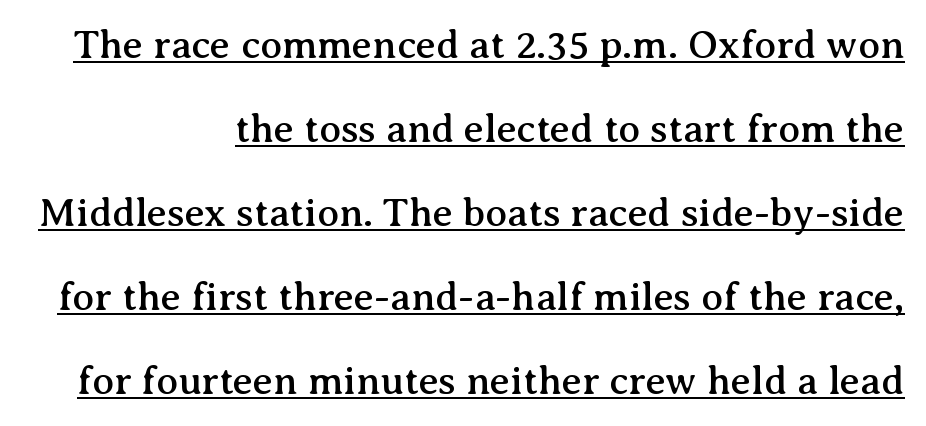
Q: Is the text italic (slanted)? A: No, it is upright.
Q: Is the typeface a serif or a sans-serif typeface? A: Serif.
Q: Is the text underlined? A: Yes.
Q: How is the paragraph aligned? A: Right-aligned.
Q: Is the spacing between letters normal or unusually wide? A: Normal.
Q: Is the spacing between lines tight, normal or loose? A: Loose.
Q: Width (condensed, normal, or wide)? A: Normal.
Q: Stroke contrast? A: Medium.
Q: x-height? A: Medium.
Q: Monospaced? A: No.
